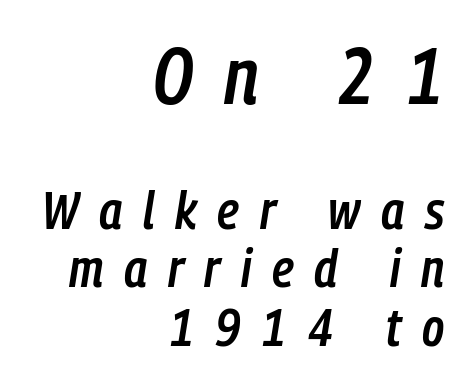
{"italic": "yes", "lean": "right", "slant_degrees": 9, "bold": "semi", "weight": "semibold", "width": "condensed", "stroke_contrast": "low", "x_height": "medium", "monospaced": "no", "underline": "no", "align": "right", "line_spacing": "tight", "line_spacing_ratio": 1.1, "letter_spacing": "wide", "letter_spacing_em": 0.39, "larger_block": "first", "size_ratio": 1.49, "glyph_px": 79}
